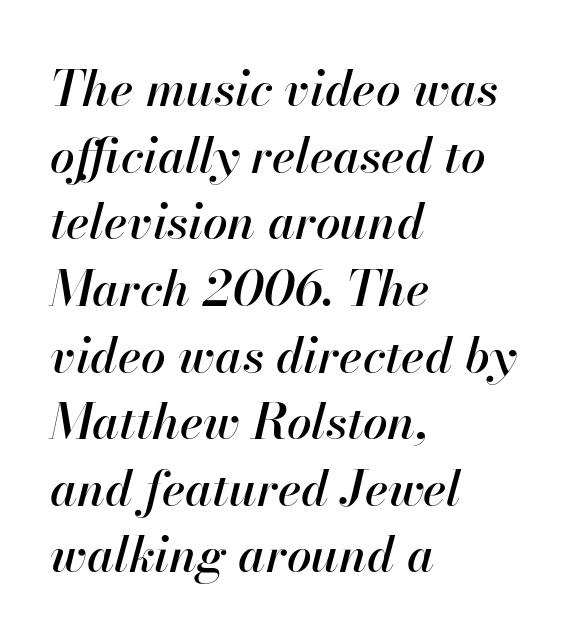
The image shows 49 px text type, italic (leaning right); set left-aligned, normal line spacing (1.36x), normal letter spacing, not underlined; high stroke contrast and a small x-height.
